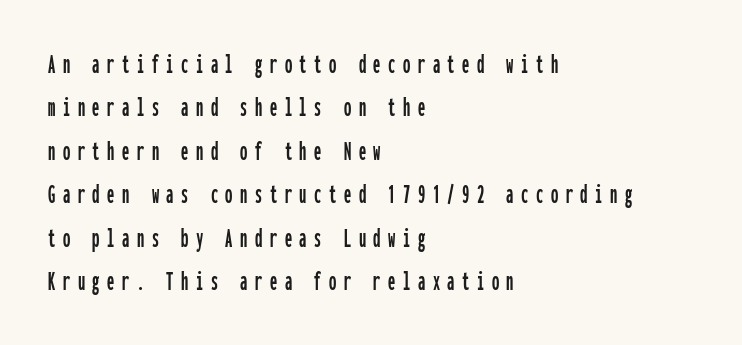
The letters stand straight up with perfectly vertical stems. A sans-serif font was chosen for this passage. Words float on clear page, feet unadorned. Each line starts at the same left margin while the right side varies.
